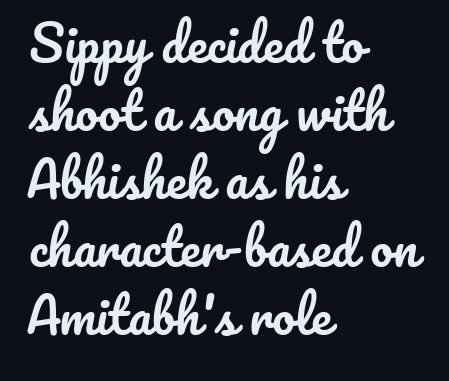
Q: Is the text italic (slanted)? A: Yes.
Q: Is the text underlined? A: No.
Q: How is the paragraph aligned? A: Left-aligned.
Q: Is the spacing between letters normal or unusually wide? A: Normal.
Q: Is the spacing between lines tight, normal or loose? A: Normal.
Q: Width (condensed, normal, or wide)? A: Normal.
Q: Stroke contrast? A: Low.
Q: x-height? A: Small.
Q: Monospaced? A: No.
